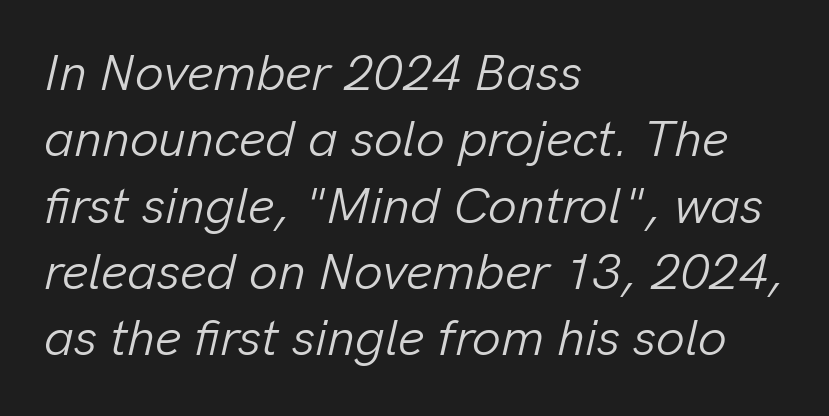
The image shows 51 px light type, italic (leaning right); set left-aligned, normal line spacing (1.3x), normal letter spacing, not underlined; low stroke contrast and a medium x-height.
